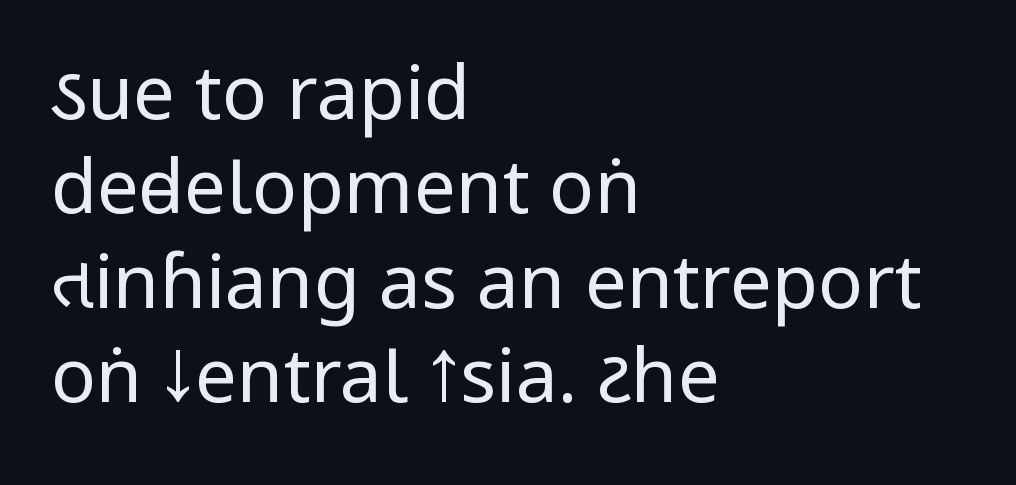
Notice how the stems are strictly vertical — no italics here. Each letter keeps its own natural width here, so spacing adapts to shape. Casual observation: everything's shoved over to the left. Each new line begins a customary step beneath the previous one.
